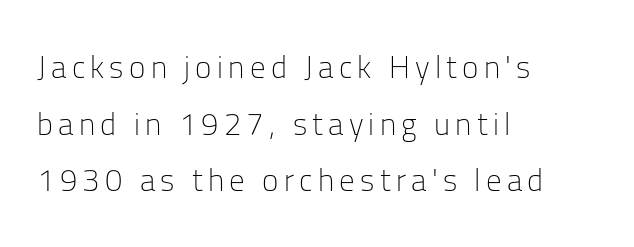
Q: Is the text bold? A: No.
Q: Is the text italic (slanted)? A: No, it is upright.
Q: Is the typeface a serif or a sans-serif typeface? A: Sans-serif.
Q: Is the text underlined? A: No.
Q: How is the paragraph aligned? A: Left-aligned.
Q: Width (condensed, normal, or wide)? A: Normal.
Q: Stroke contrast? A: Low.
Q: x-height? A: Medium.
Q: Monospaced? A: No.
